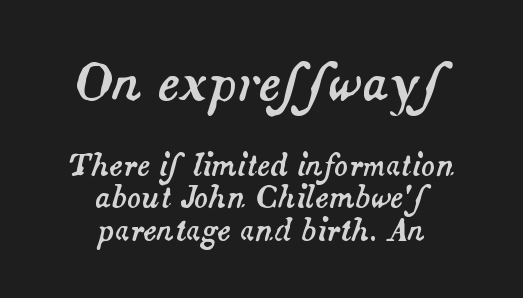
When letters slant like this, we call the style italic. The whitespace from short lines is split evenly between both sides. Line spacing here is tight. Standard letterfit; no display-style spreading of the glyphs.
